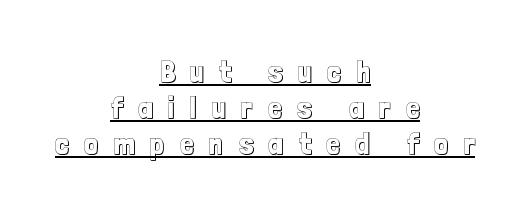
Leftover space on each line is divided equally before and after the words. The rendering uses natural spacing where letterforms have individual widths. What decoration does the sample have? An underline. Compared with typical body copy, the letter spacing here is much looser. This sample uses an upright cut, with every glyph sitting square on the baseline.
